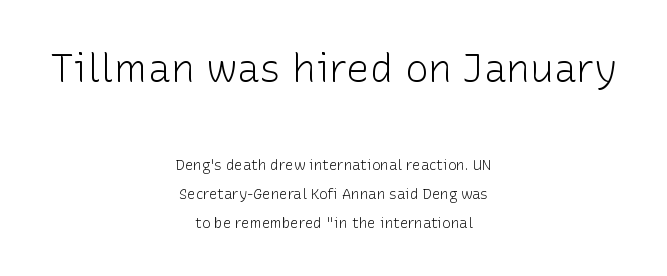
The image shows 39 px light sans-serif type, upright; set centered, loose line spacing (2.07x), normal letter spacing, not underlined; the first (top) block is 2.79x larger; low stroke contrast and a medium x-height.
